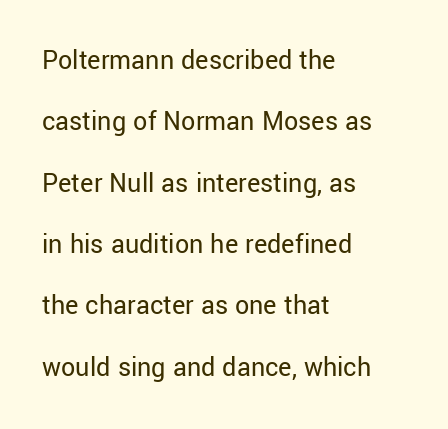
The image shows 28 px regular-weight sans-serif type, upright; set left-aligned, loose line spacing (2.19x), normal letter spacing, not underlined; low stroke contrast and a medium x-height.
